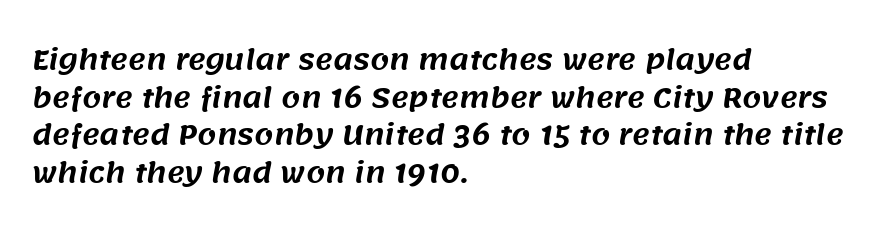
Caption: multi-line text, flush left, ragged right. Just letters on the line, the space beneath them empty. Line spacing here is normal. Words appear dense and cohesive because spacing is normal.
